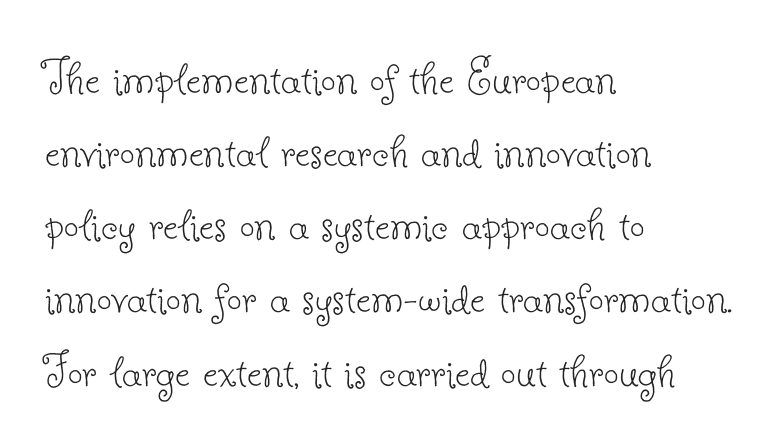
The image shows 53 px thin serif type, upright; set left-aligned, normal line spacing (1.38x), normal letter spacing, not underlined; low stroke contrast and a small x-height.
